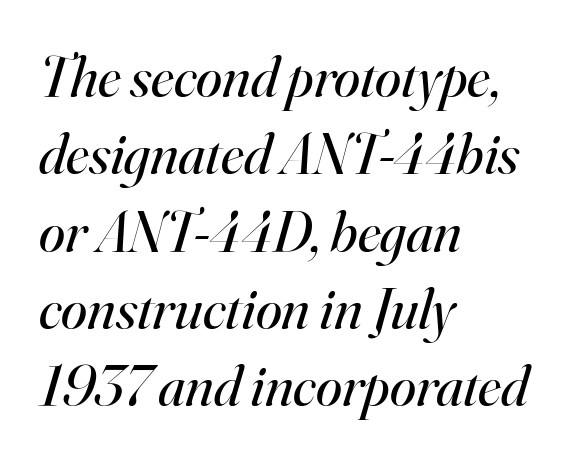
{"serif": "yes", "italic": "yes", "lean": "right", "slant_degrees": 16, "bold": "no", "weight": "regular", "width": "normal", "stroke_contrast": "high", "x_height": "small", "monospaced": "no", "underline": "no", "align": "left", "line_spacing": "normal", "line_spacing_ratio": 1.31, "letter_spacing": "normal", "letter_spacing_em": 0.0, "glyph_px": 59}
